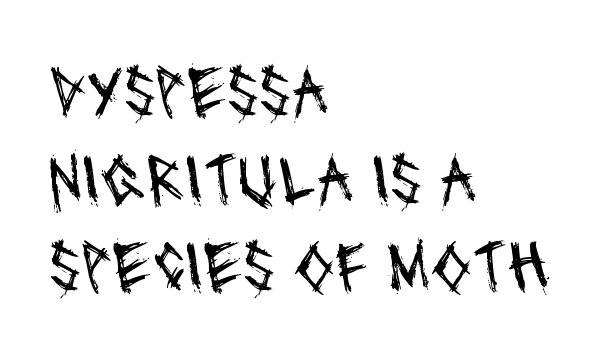
{"serif": "no", "bold": "no", "weight": "regular", "width": "condensed", "stroke_contrast": "medium", "x_height": "large", "monospaced": "no", "underline": "no", "align": "left", "line_spacing_ratio": 1.2, "letter_spacing": "normal", "letter_spacing_em": 0.0, "glyph_px": 73}
